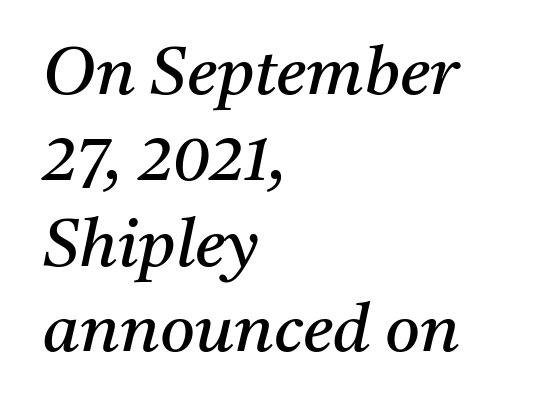
Tall strokes in this sample are angled rather than plumb. Characters follow at the spacing the type designer built in. The passage shown is typed in a proportional face where columns would drift. A light-to-regular cut is what we see here. Are there feet on the stems? There are — it's a serif. Underline: absent.
